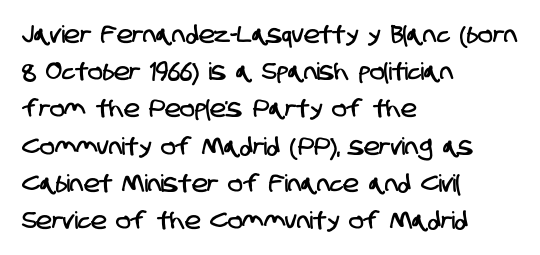
The lines in this sample share a left origin and differ only in where they stop. Evenly set lines give the paragraph a standard silhouette. The specimen omits any rule beneath the text block's lines. How are the letters spaced? Ordinarily, with no added tracking.
